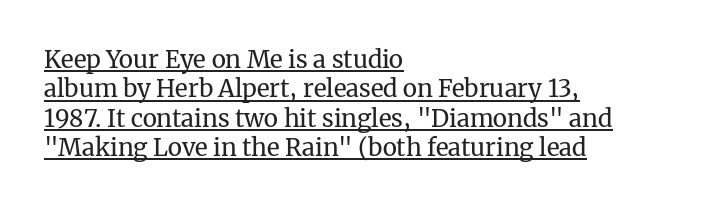
{"italic": "no", "bold": "no", "underline": "yes", "align": "left", "line_spacing_ratio": 1.22, "letter_spacing": "normal", "letter_spacing_em": 0.0, "glyph_px": 24}
